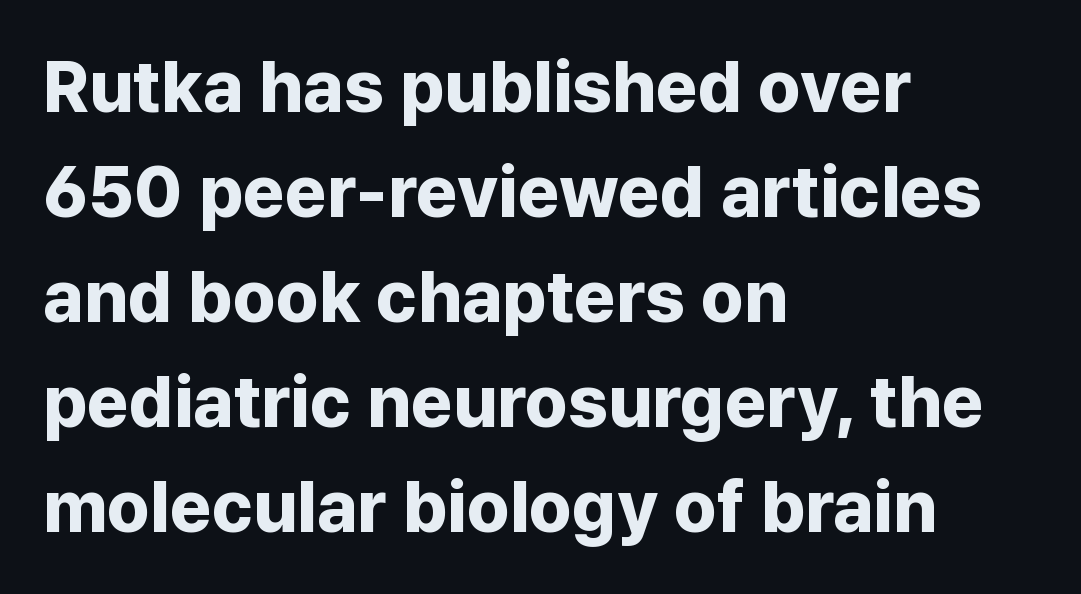
The image shows 72 px bold sans-serif type, upright; set left-aligned, normal line spacing (1.46x), normal letter spacing, not underlined; low stroke contrast and a medium x-height.
